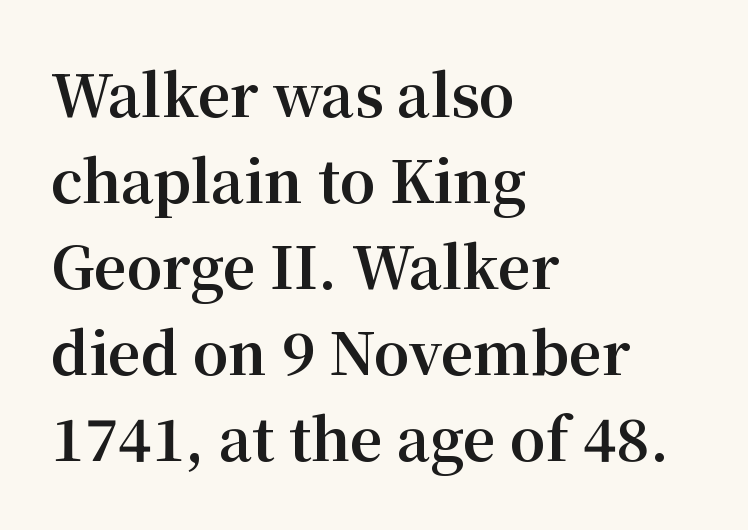
{"serif": "yes", "italic": "no", "bold": "yes", "weight": "bold", "width": "normal", "stroke_contrast": "medium", "x_height": "medium", "monospaced": "no", "underline": "no", "align": "left", "line_spacing": "normal", "line_spacing_ratio": 1.51, "letter_spacing": "normal", "letter_spacing_em": 0.0, "glyph_px": 57}
